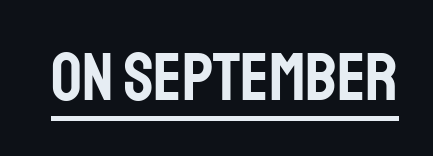
A roman cut, with each character standing at attention. This sample has the flowing, uneven cadence of proportional lettering. Look at the bottom of the vertical strokes: they stop flat, with no serifs. Honestly, the underline is the first thing you notice here. Is the letter spacing exaggerated? No — it looks like the ordinary default.
